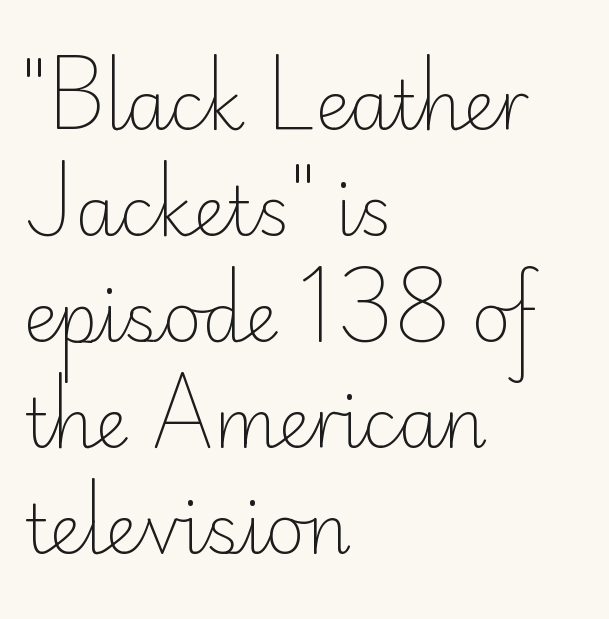
The image shows 68 px light sans-serif type, upright; set left-aligned, normal line spacing (1.56x), normal letter spacing, not underlined; low stroke contrast and a small x-height.
